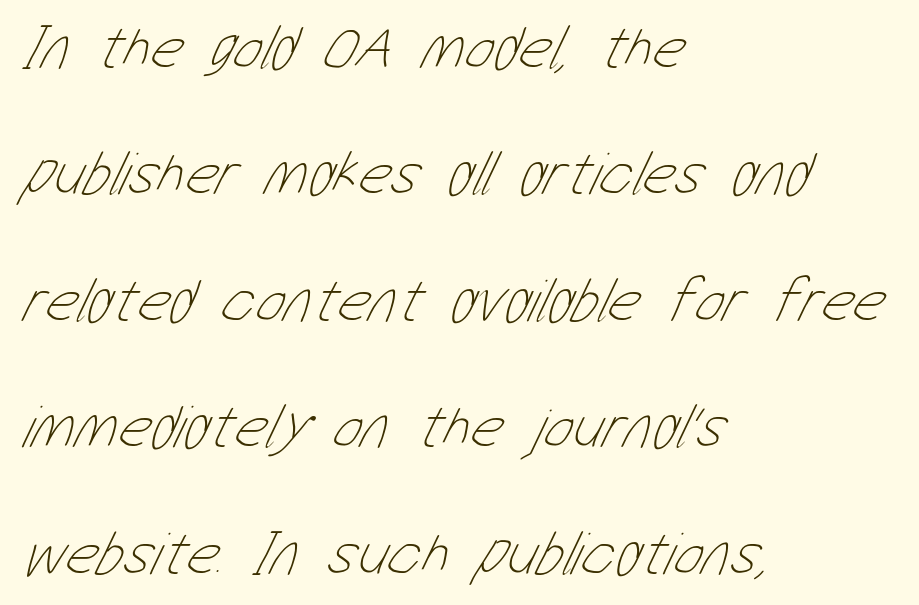
{"bold": "no", "weight": "thin", "width": "condensed", "stroke_contrast": "low", "x_height": "medium", "monospaced": "no", "underline": "no", "align": "left", "line_spacing": "loose", "line_spacing_ratio": 2.04, "letter_spacing": "normal", "letter_spacing_em": 0.0, "glyph_px": 62}
